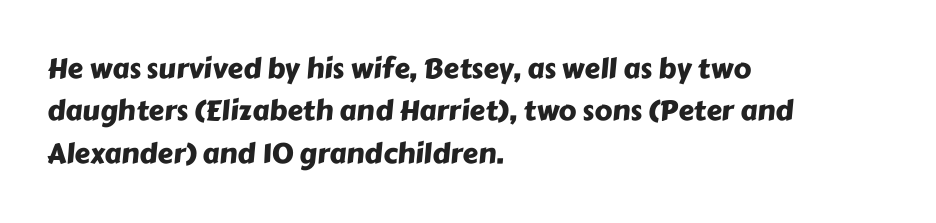
{"serif": "no", "width": "normal", "stroke_contrast": "low", "x_height": "medium", "monospaced": "no", "underline": "no", "align": "left", "line_spacing": "normal", "line_spacing_ratio": 1.51, "letter_spacing": "normal", "letter_spacing_em": 0.0, "glyph_px": 28}
